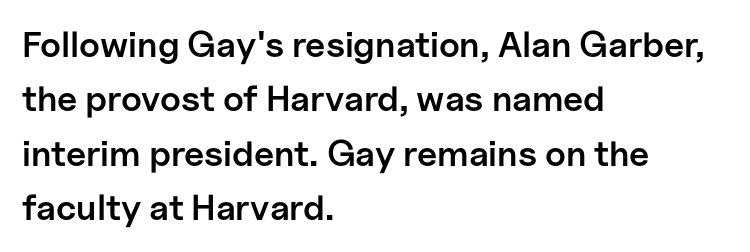
The image shows 36 px semibold sans-serif type, upright; set left-aligned, normal line spacing (1.51x), normal letter spacing, not underlined; low stroke contrast and a medium x-height.
